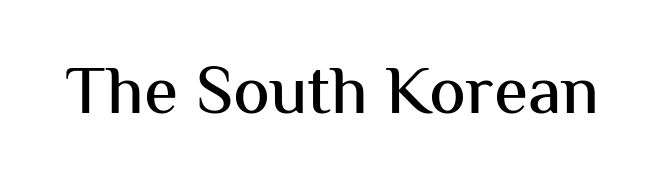
The image shows 69 px sans-serif type, upright; set normal letter spacing, not underlined; medium stroke contrast and a medium x-height.
